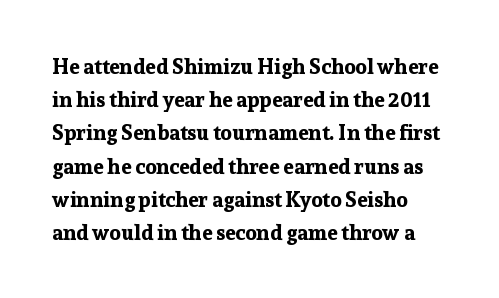
The image shows 21 px bold type, upright; set normal line spacing (1.58x), normal letter spacing, not underlined.
